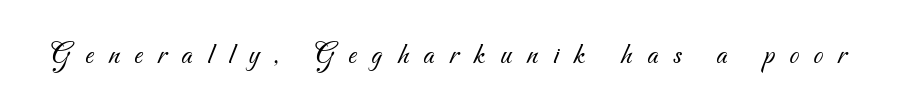
{"serif": "no", "bold": "no", "weight": "light", "width": "normal", "stroke_contrast": "medium", "x_height": "small", "monospaced": "no", "underline": "no", "letter_spacing": "wide", "letter_spacing_em": 0.48, "glyph_px": 31}
